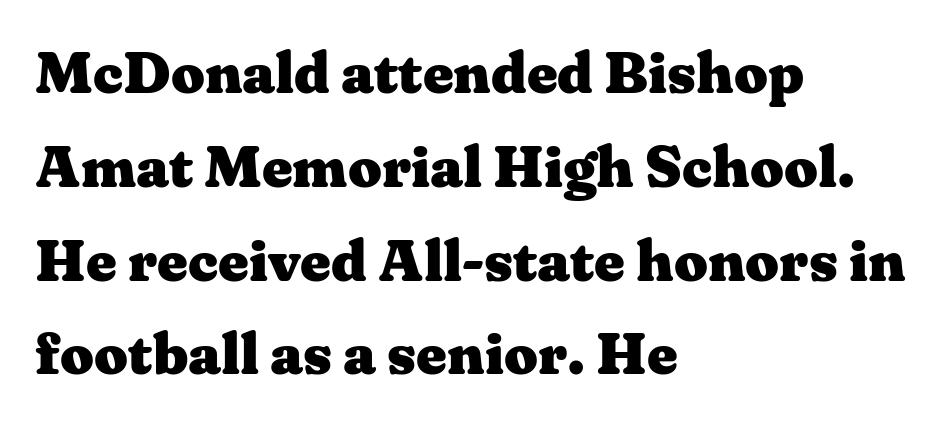
Q: Is the text bold? A: Yes.
Q: Is the text italic (slanted)? A: No, it is upright.
Q: Is the typeface a serif or a sans-serif typeface? A: Serif.
Q: Is the text underlined? A: No.
Q: How is the paragraph aligned? A: Left-aligned.
Q: Is the spacing between letters normal or unusually wide? A: Normal.
Q: Is the spacing between lines tight, normal or loose? A: Normal.
Q: Width (condensed, normal, or wide)? A: Wide.
Q: Stroke contrast? A: Medium.
Q: x-height? A: Medium.
Q: Monospaced? A: No.
